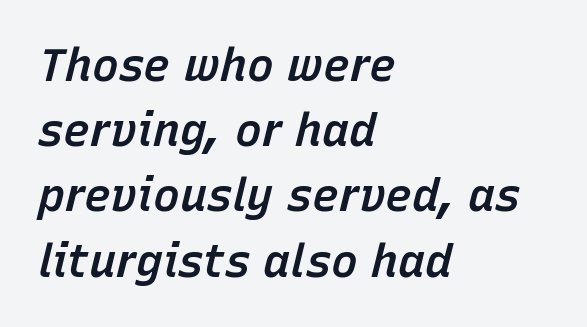
{"italic": "yes", "lean": "right", "slant_degrees": 15, "bold": "semi", "weight": "semibold", "width": "normal", "stroke_contrast": "low", "x_height": "medium", "monospaced": "no", "underline": "no", "align": "left", "line_spacing": "normal", "line_spacing_ratio": 1.45, "letter_spacing": "normal", "letter_spacing_em": 0.0, "glyph_px": 45}
